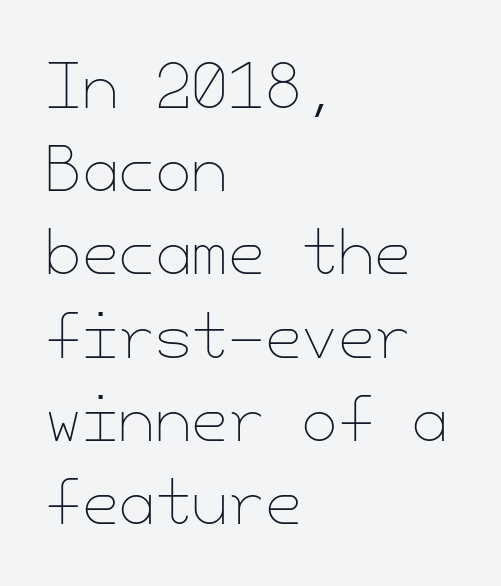
{"italic": "no", "bold": "no", "weight": "thin", "width": "normal", "stroke_contrast": "low", "x_height": "small", "underline": "no", "align": "left", "line_spacing": "normal", "line_spacing_ratio": 1.41, "letter_spacing": "normal", "letter_spacing_em": 0.0, "glyph_px": 59}
